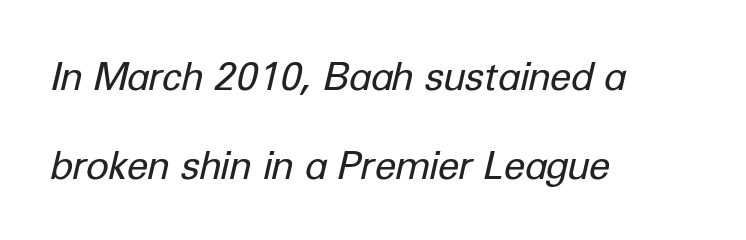
What's the leading like? Stretched, with rows far apart. The lettering tilts uniformly, giving the passage an italic look. Note the varied advance widths — an 'i' is clearly narrower than an 'm'. This sample is left-justified, so line endings fall wherever the words run out. Weight: in the light-to-regular range.
